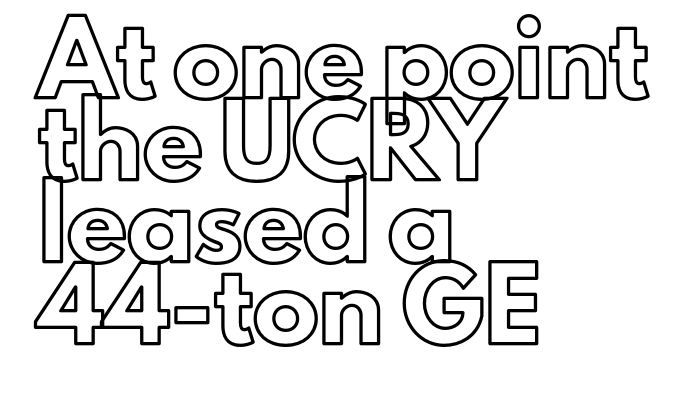
{"italic": "no", "width": "normal", "x_height": "small", "monospaced": "no", "underline": "no", "align": "left", "line_spacing_ratio": 1.24, "letter_spacing": "normal", "letter_spacing_em": 0.0, "glyph_px": 66}
